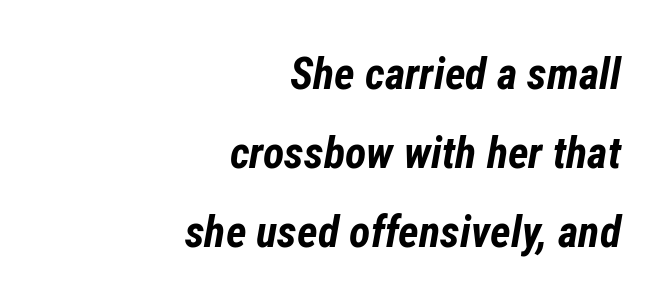
{"italic": "yes", "lean": "right", "slant_degrees": 12, "bold": "yes", "weight": "bold", "width": "condensed", "stroke_contrast": "low", "x_height": "medium", "monospaced": "no", "underline": "no", "align": "right", "line_spacing_ratio": 1.79, "letter_spacing": "normal", "letter_spacing_em": 0.0, "glyph_px": 44}
